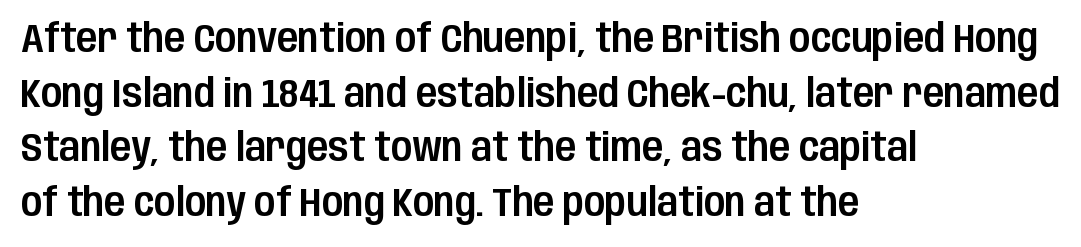
The image shows 39 px condensed sans-serif type, upright; set left-aligned, normal line spacing (1.4x), normal letter spacing, not underlined; low stroke contrast and a large x-height.
